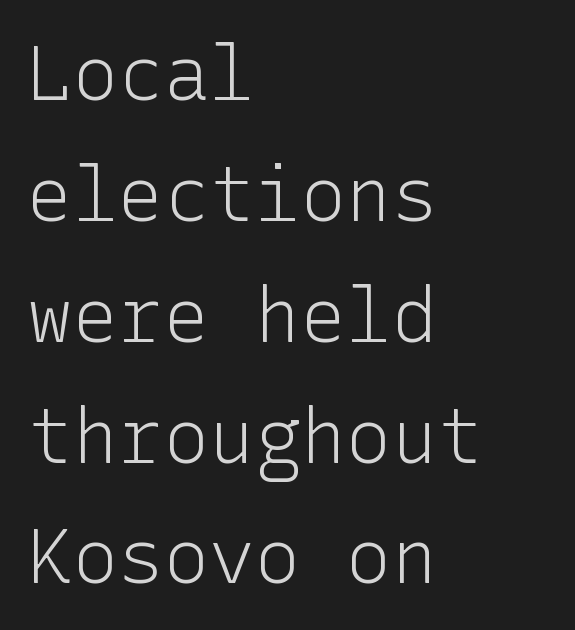
The font is comparable to plain body text, perhaps lighter. A typesetter would call this leading conventional body-copy spacing. Anything drawn beneath the words? Only blank space. The lines in this sample share a left origin and differ only in where they stop. You can tell it's not italic because the verticals are truly vertical.
